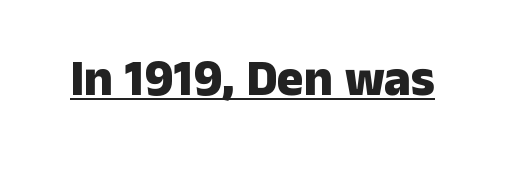
Heft: maximum for text — a bold. Looks like regular typesetting: each glyph gets only the width it needs. What kind of face is this? One without serifs — a sans. The axis of the letterforms is exactly vertical. Underlined type. How are the letters spaced? Ordinarily, with no added tracking.
